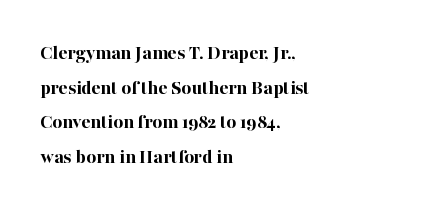
Q: Is the text bold? A: Yes.
Q: Is the text italic (slanted)? A: No, it is upright.
Q: Is the text underlined? A: No.
Q: How is the paragraph aligned? A: Left-aligned.
Q: Is the spacing between letters normal or unusually wide? A: Normal.
Q: Is the spacing between lines tight, normal or loose? A: Normal.
